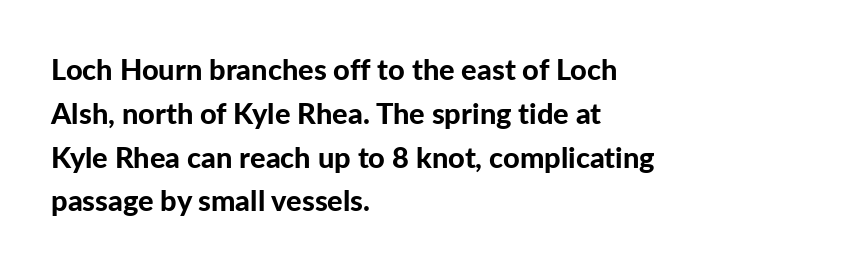
Q: Is the text bold? A: Yes.
Q: Is the text italic (slanted)? A: No, it is upright.
Q: Is the typeface a serif or a sans-serif typeface? A: Sans-serif.
Q: Is the text underlined? A: No.
Q: How is the paragraph aligned? A: Left-aligned.
Q: Is the spacing between letters normal or unusually wide? A: Normal.
Q: Is the spacing between lines tight, normal or loose? A: Normal.
Q: Width (condensed, normal, or wide)? A: Normal.
Q: Stroke contrast? A: Low.
Q: x-height? A: Medium.
Q: Monospaced? A: No.
